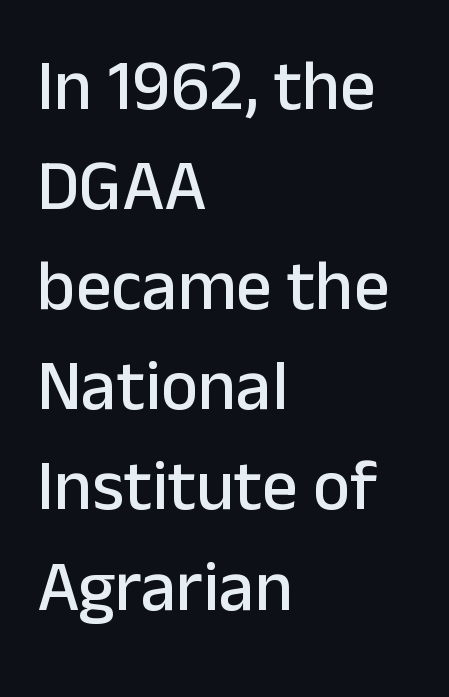
Default kerning and tracking; the words read as compact shapes. The letters stand upright; this is a roman face. Underlining? Definitely not there. This sample keeps an unexceptional amount of space between lines. Classification — sans serif.
